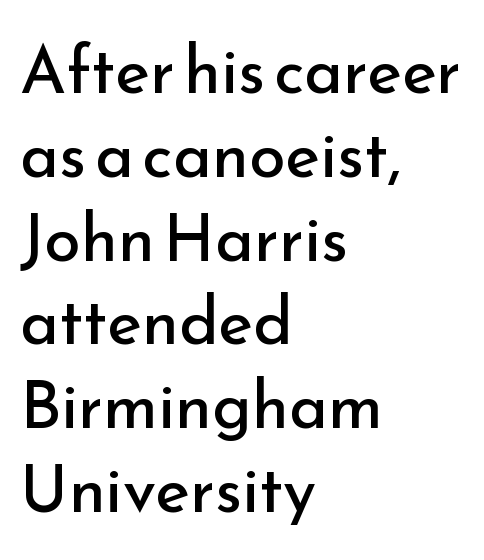
The image shows 66 px regular-weight sans-serif type, upright; set left-aligned, normal line spacing (1.27x), normal letter spacing, not underlined; low stroke contrast and a small x-height.
